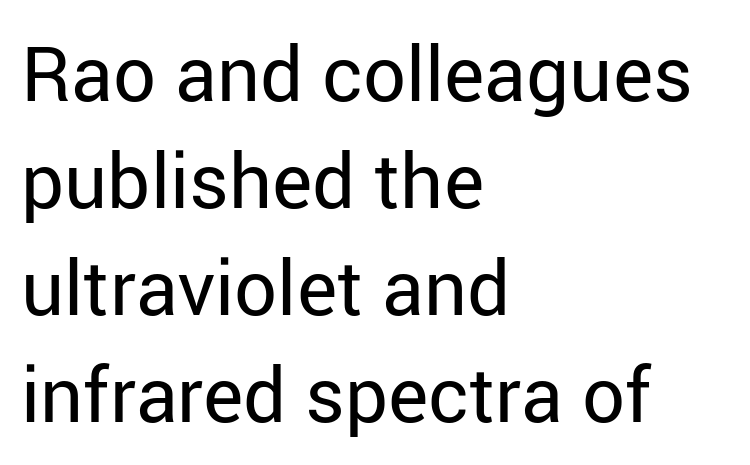
Q: Is the text bold? A: No.
Q: Is the text italic (slanted)? A: No, it is upright.
Q: Is the typeface a serif or a sans-serif typeface? A: Sans-serif.
Q: Is the text underlined? A: No.
Q: How is the paragraph aligned? A: Left-aligned.
Q: Is the spacing between letters normal or unusually wide? A: Normal.
Q: Is the spacing between lines tight, normal or loose? A: Normal.
Q: Width (condensed, normal, or wide)? A: Normal.
Q: Stroke contrast? A: Low.
Q: x-height? A: Medium.
Q: Monospaced? A: No.
